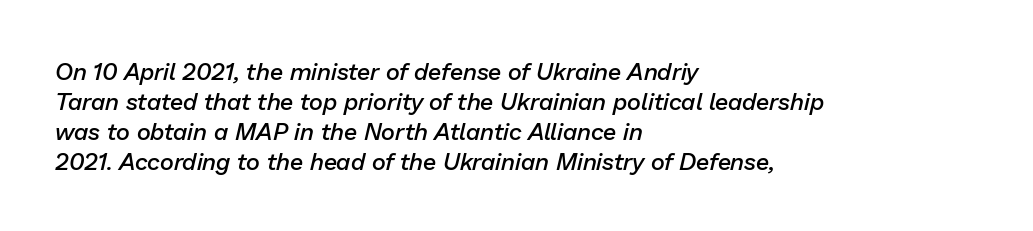
The letterforms sit shoulder to shoulder at normal distance. Vertical spacing — default. The glyphs have the mass of a demibold cut, below bold. Horizontal alignment here is leftward, the default for most running prose. The rendering applies a slant to the glyphs.
